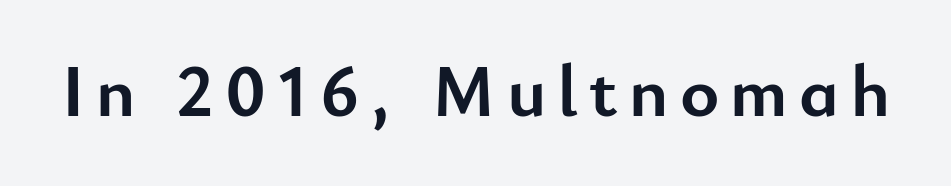
The image shows 74 px semibold sans-serif type, upright; set not underlined; low stroke contrast and a small x-height.
